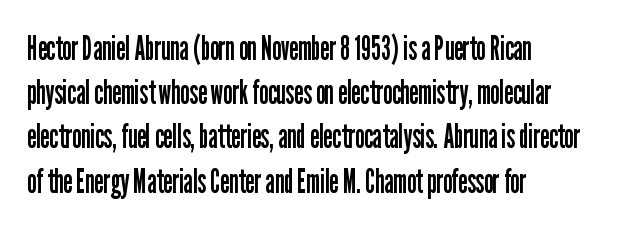
The image shows 34 px regular-weight, condensed sans-serif type, upright; set left-aligned, normal line spacing (1.3x), normal letter spacing, not underlined; low stroke contrast and a medium x-height.
